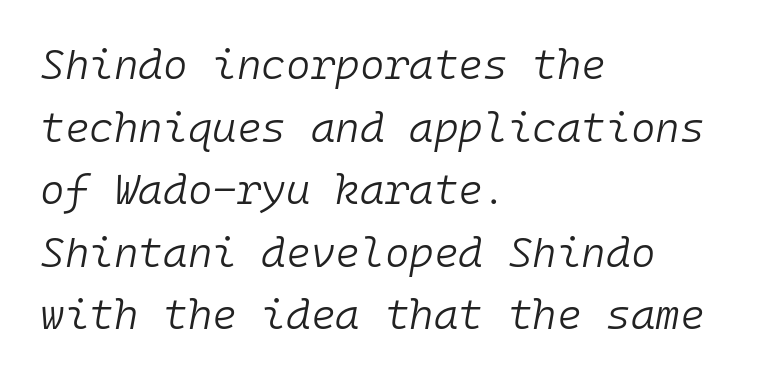
The type is set solid horizontally, with unmodified tracking. The rendering applies a slant to the glyphs. The letters march in equal steps, a hallmark of fixed-pitch type. Where is the straight margin? On the left. Stems and bowls with no extra thickness — not bold.
